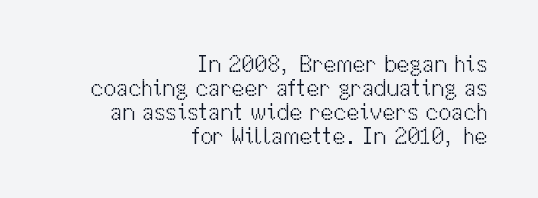
Q: Is the text bold? A: No.
Q: Is the text italic (slanted)? A: No, it is upright.
Q: Is the text underlined? A: No.
Q: How is the paragraph aligned? A: Right-aligned.
Q: Is the spacing between letters normal or unusually wide? A: Normal.
Q: Is the spacing between lines tight, normal or loose? A: Tight.
